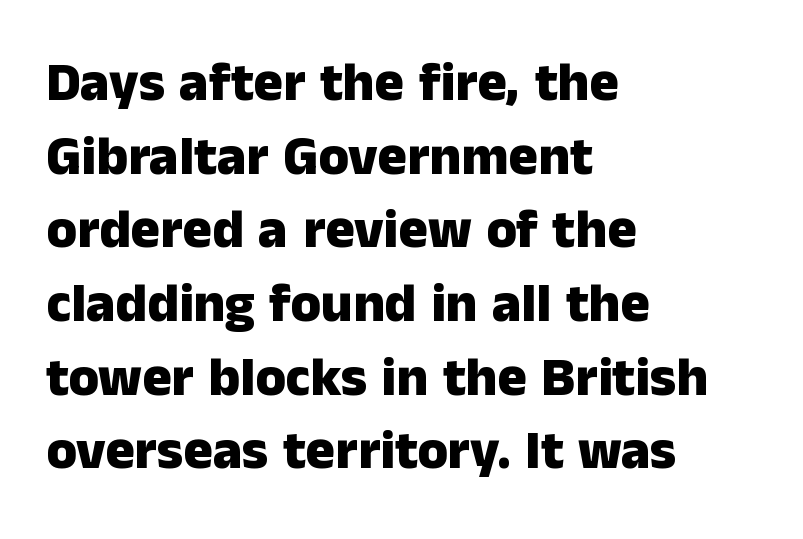
Q: Is the text bold? A: Yes.
Q: Is the text italic (slanted)? A: No, it is upright.
Q: Is the typeface a serif or a sans-serif typeface? A: Sans-serif.
Q: Is the text underlined? A: No.
Q: How is the paragraph aligned? A: Left-aligned.
Q: Is the spacing between letters normal or unusually wide? A: Normal.
Q: Is the spacing between lines tight, normal or loose? A: Normal.
Q: Width (condensed, normal, or wide)? A: Normal.
Q: Stroke contrast? A: Low.
Q: x-height? A: Medium.
Q: Monospaced? A: No.
